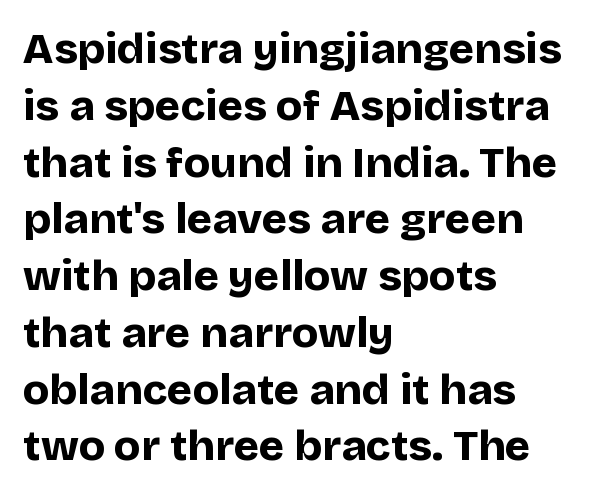
Honestly, the row spacing looks completely unremarkable. Type without underlining. Each word holds together tightly as a unit, with standard inter-letter gaps. Typographically, this falls in the sans-serif category. You'd pick this weight for a headline — it's a proper bold.
